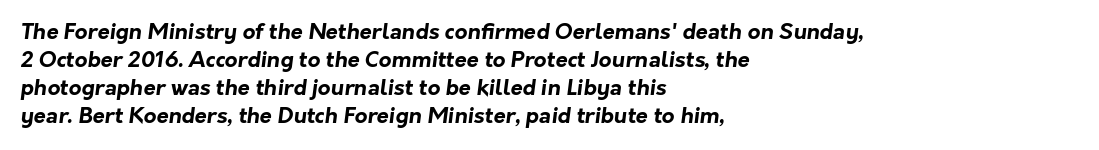
{"bold": "yes", "underline": "no", "align": "left", "line_spacing": "normal", "line_spacing_ratio": 1.27, "letter_spacing": "normal", "letter_spacing_em": 0.0, "glyph_px": 22}
